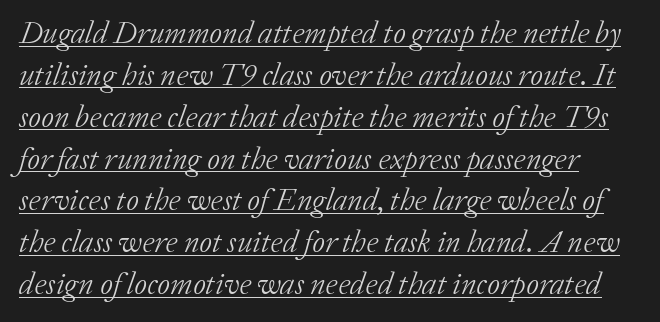
A typographer would call this underscored text. Note the varied advance widths — an 'i' is clearly narrower than an 'm'. Layout note: lines flush left. Spacing between characters is what you'd get straight out of the box. The characters are drawn with everyday or finer stroke widths.
